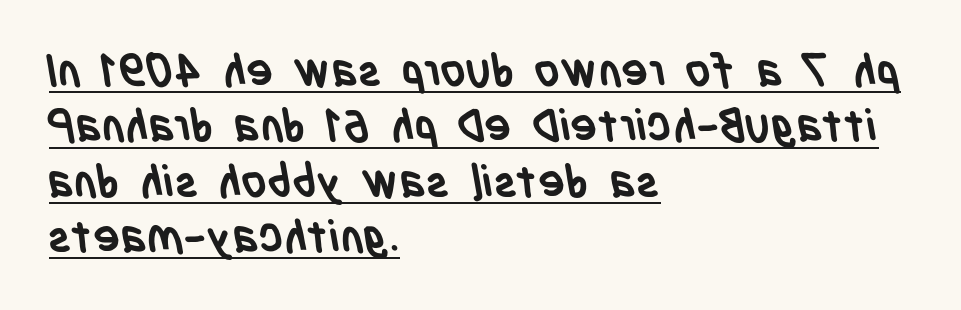
Q: Is the text bold? A: Yes.
Q: Is the typeface a serif or a sans-serif typeface? A: Sans-serif.
Q: Is the text underlined? A: Yes.
Q: How is the paragraph aligned? A: Left-aligned.
Q: Is the spacing between letters normal or unusually wide? A: Normal.
Q: Width (condensed, normal, or wide)? A: Condensed.
Q: Stroke contrast? A: Low.
Q: x-height? A: Large.
Q: Monospaced? A: No.
